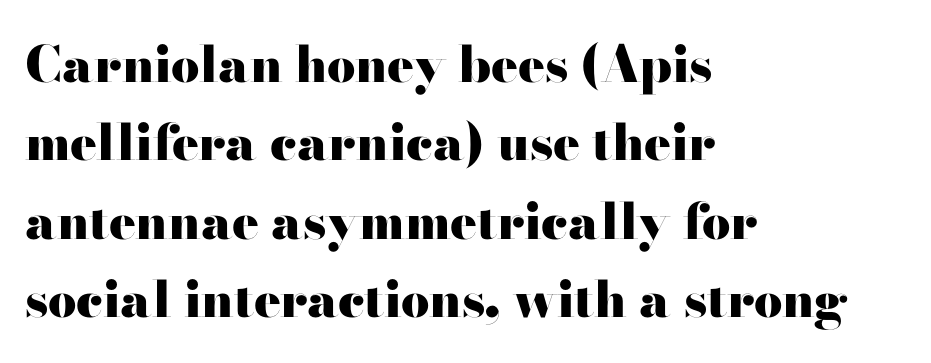
The image shows 50 px heavy, wide serif type, upright; set left-aligned, normal line spacing (1.57x), normal letter spacing, not underlined; high stroke contrast and a small x-height.
